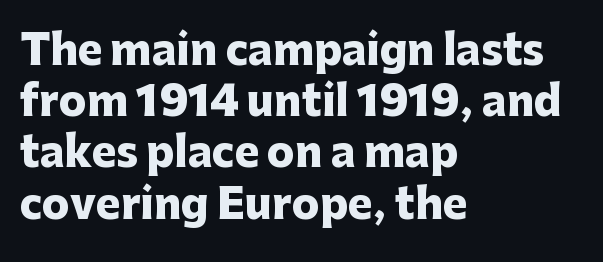
Q: Is the text bold? A: Yes.
Q: Is the text italic (slanted)? A: No, it is upright.
Q: Is the typeface a serif or a sans-serif typeface? A: Sans-serif.
Q: Is the text underlined? A: No.
Q: How is the paragraph aligned? A: Left-aligned.
Q: Is the spacing between letters normal or unusually wide? A: Normal.
Q: Is the spacing between lines tight, normal or loose? A: Normal.
Q: Width (condensed, normal, or wide)? A: Normal.
Q: Stroke contrast? A: Low.
Q: x-height? A: Medium.
Q: Monospaced? A: No.
